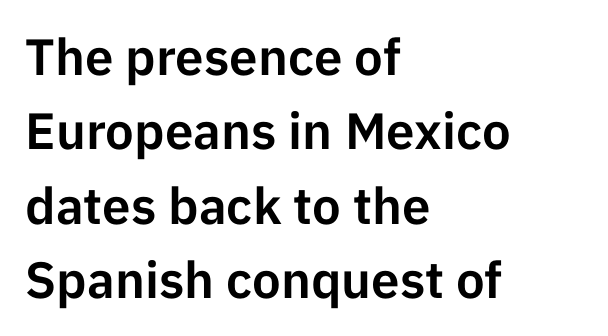
Q: Is the text italic (slanted)? A: No, it is upright.
Q: Is the typeface a serif or a sans-serif typeface? A: Sans-serif.
Q: Is the text underlined? A: No.
Q: How is the paragraph aligned? A: Left-aligned.
Q: Is the spacing between letters normal or unusually wide? A: Normal.
Q: Is the spacing between lines tight, normal or loose? A: Normal.
Q: Width (condensed, normal, or wide)? A: Normal.
Q: Stroke contrast? A: Low.
Q: x-height? A: Medium.
Q: Monospaced? A: No.
